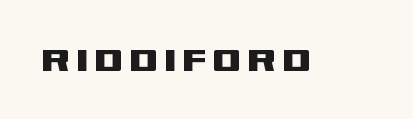
Does the type have serifs? No, each stem ends abruptly. Italic: no, the glyphs are upright roman. Each letter keeps its own natural width here, so spacing adapts to shape. Glance below the letters and you will spot only blank space.
